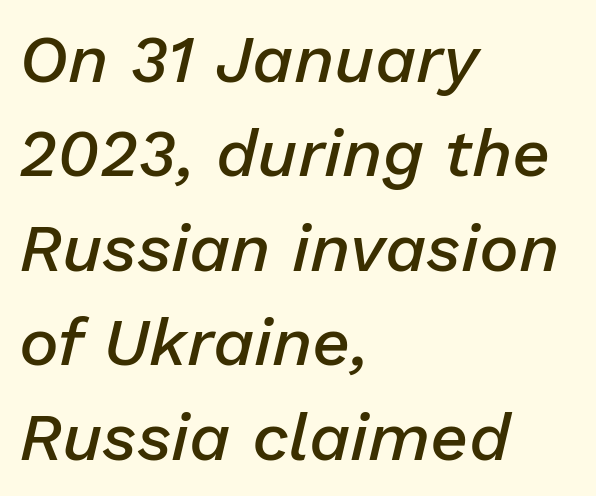
Q: Is the text bold? A: Semi-bold.
Q: Is the text italic (slanted)? A: Yes, it leans right by about 13 degrees.
Q: Is the text underlined? A: No.
Q: How is the paragraph aligned? A: Left-aligned.
Q: Is the spacing between letters normal or unusually wide? A: Normal.
Q: Is the spacing between lines tight, normal or loose? A: Normal.
Q: Width (condensed, normal, or wide)? A: Normal.
Q: Stroke contrast? A: Low.
Q: x-height? A: Medium.
Q: Monospaced? A: No.
